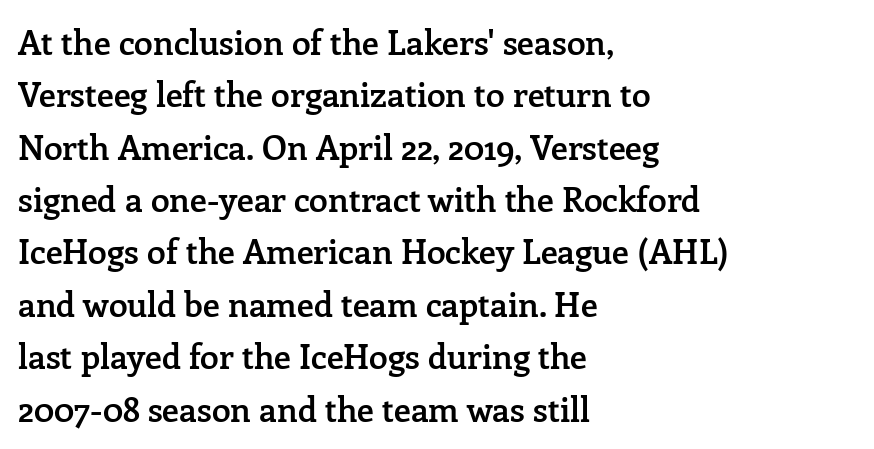
{"serif": "yes", "italic": "no", "bold": "semi", "weight": "semibold", "width": "normal", "stroke_contrast": "low", "x_height": "medium", "monospaced": "no", "underline": "no", "align": "left", "line_spacing": "normal", "line_spacing_ratio": 1.54, "letter_spacing": "normal", "letter_spacing_em": 0.0, "glyph_px": 34}
